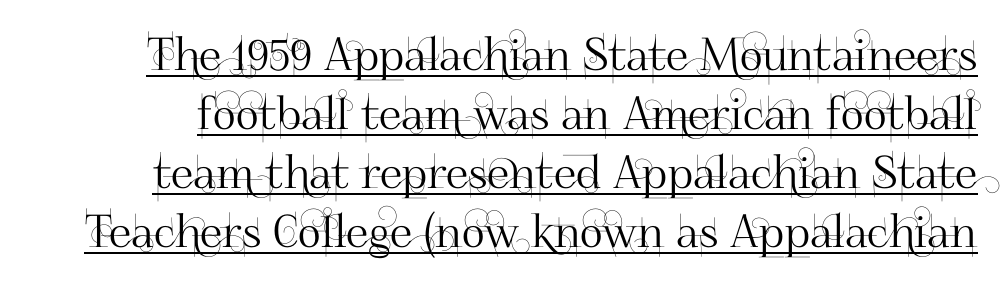
Q: Is the text italic (slanted)? A: No, it is upright.
Q: Is the typeface a serif or a sans-serif typeface? A: Sans-serif.
Q: Is the text underlined? A: Yes.
Q: Is the spacing between letters normal or unusually wide? A: Normal.
Q: Is the spacing between lines tight, normal or loose? A: Normal.
Q: Width (condensed, normal, or wide)? A: Normal.
Q: Stroke contrast? A: High.
Q: x-height? A: Small.
Q: Monospaced? A: No.
